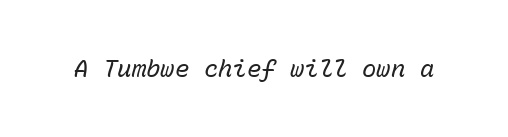
Q: Is the text bold? A: No.
Q: Is the text italic (slanted)? A: Yes, it leans right by about 15 degrees.
Q: Is the text underlined? A: No.
Q: Is the spacing between letters normal or unusually wide? A: Normal.
